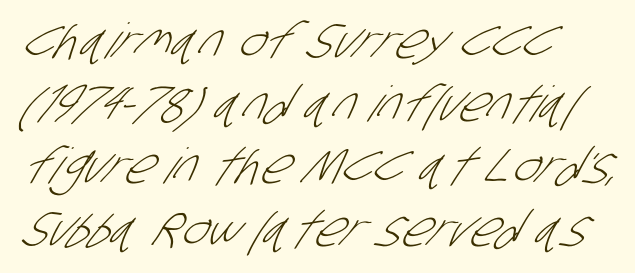
Q: Is the text bold? A: No.
Q: Is the typeface a serif or a sans-serif typeface? A: Sans-serif.
Q: Is the text underlined? A: No.
Q: How is the paragraph aligned? A: Left-aligned.
Q: Is the spacing between letters normal or unusually wide? A: Normal.
Q: Is the spacing between lines tight, normal or loose? A: Normal.
Q: Width (condensed, normal, or wide)? A: Condensed.
Q: Stroke contrast? A: Low.
Q: x-height? A: Large.
Q: Monospaced? A: No.
